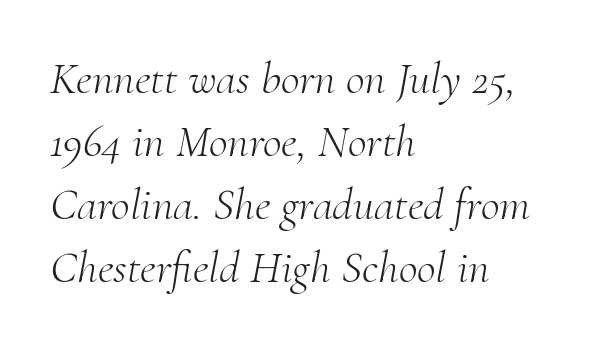
To sum up the face: it has serifs. Characters follow at the spacing the type designer built in. Plain, unruled lines of type. What's the leading like? Ordinary, nothing unusual. Unbolded letterforms with no extra heft.
